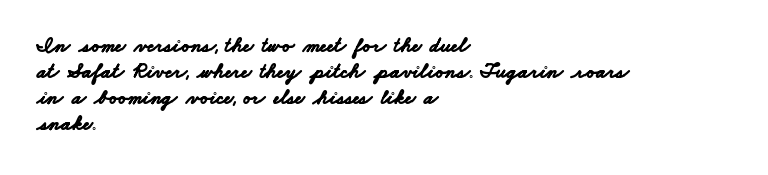
{"bold": "yes", "underline": "no", "align": "left", "line_spacing_ratio": 1.24, "letter_spacing": "normal", "letter_spacing_em": 0.0, "glyph_px": 21}
